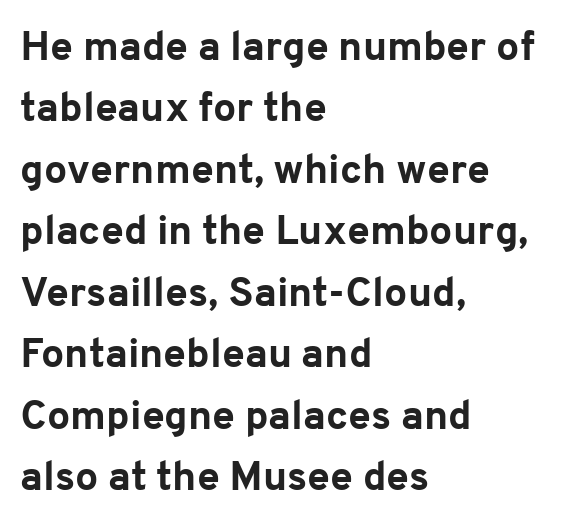
Quick note: interline space is typical. The typeface chosen for these lines omits serifs. The face used here is proportionally spaced, like ordinary book or web type. As a designer I'd log this as weight 700, bold. The words here are not underlined.
